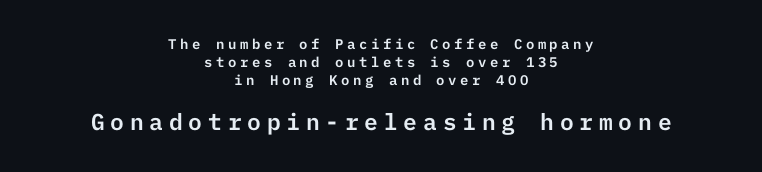
Q: Is the text italic (slanted)? A: No, it is upright.
Q: Is the text underlined? A: No.
Q: How is the paragraph aligned? A: Centered.
Q: Is the spacing between letters normal or unusually wide? A: Unusually wide.
Q: Is the spacing between lines tight, normal or loose? A: Normal.
Q: Which block of text is set in a larger size, the first (top) or the second (bottom)? A: The second (bottom) one.
